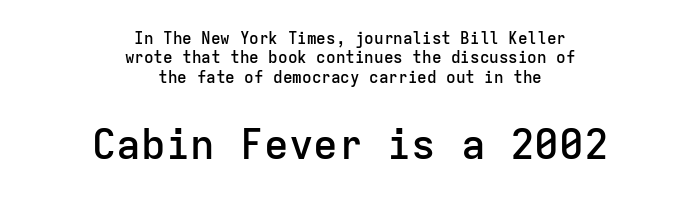
Q: Is the text bold? A: Semi-bold.
Q: Is the text italic (slanted)? A: No, it is upright.
Q: Is the typeface a serif or a sans-serif typeface? A: Sans-serif.
Q: Is the text underlined? A: No.
Q: How is the paragraph aligned? A: Centered.
Q: Is the spacing between letters normal or unusually wide? A: Normal.
Q: Which block of text is set in a larger size, the first (top) or the second (bottom)? A: The second (bottom) one.
Q: Width (condensed, normal, or wide)? A: Normal.
Q: Stroke contrast? A: Low.
Q: x-height? A: Medium.
Q: Monospaced? A: Yes.
